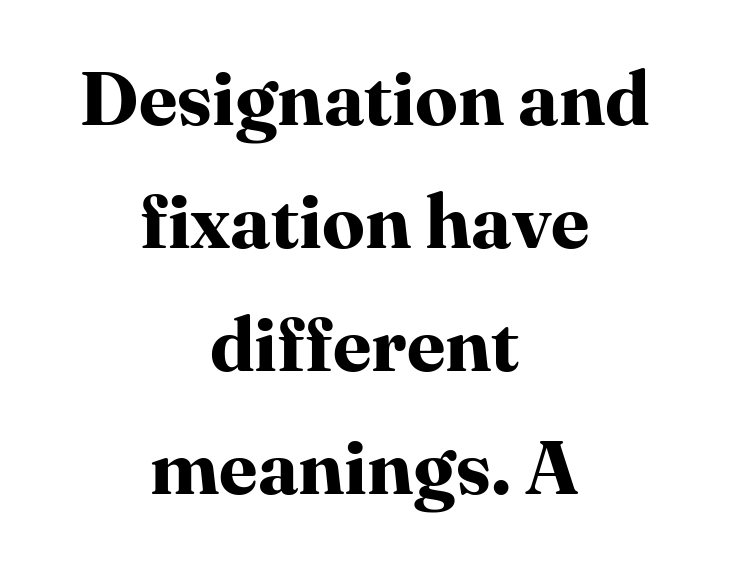
Q: Is the text bold? A: Yes.
Q: Is the text italic (slanted)? A: No, it is upright.
Q: Is the typeface a serif or a sans-serif typeface? A: Serif.
Q: Is the text underlined? A: No.
Q: How is the paragraph aligned? A: Centered.
Q: Is the spacing between letters normal or unusually wide? A: Normal.
Q: Is the spacing between lines tight, normal or loose? A: Normal.
Q: Width (condensed, normal, or wide)? A: Normal.
Q: Stroke contrast? A: High.
Q: x-height? A: Medium.
Q: Monospaced? A: No.
